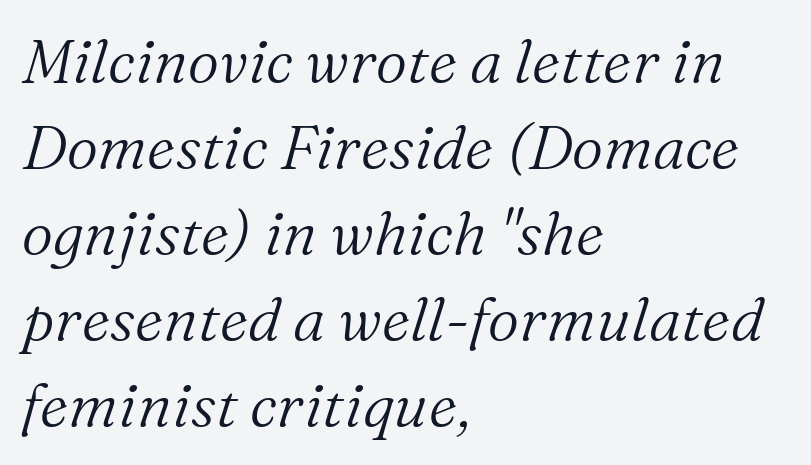
This reads as an unemphasized weight, regular at the heaviest. Compared with typical body copy, the letter spacing here is the same. A normal amount of white space separates one row of letters from the next. The typography opts for an oblique posture over an upright one.
